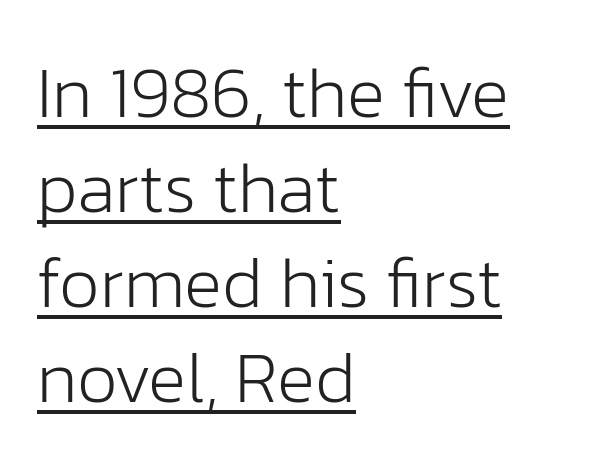
Q: Is the text bold? A: No.
Q: Is the text italic (slanted)? A: No, it is upright.
Q: Is the typeface a serif or a sans-serif typeface? A: Sans-serif.
Q: Is the text underlined? A: Yes.
Q: How is the paragraph aligned? A: Left-aligned.
Q: Is the spacing between letters normal or unusually wide? A: Normal.
Q: Is the spacing between lines tight, normal or loose? A: Normal.
Q: Width (condensed, normal, or wide)? A: Normal.
Q: Stroke contrast? A: Low.
Q: x-height? A: Medium.
Q: Monospaced? A: No.
